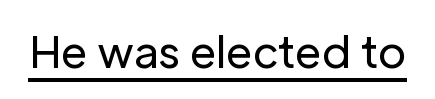
{"serif": "no", "italic": "no", "bold": "no", "weight": "regular", "width": "normal", "stroke_contrast": "low", "x_height": "medium", "monospaced": "no", "underline": "yes", "letter_spacing": "normal", "letter_spacing_em": 0.0, "glyph_px": 43}
